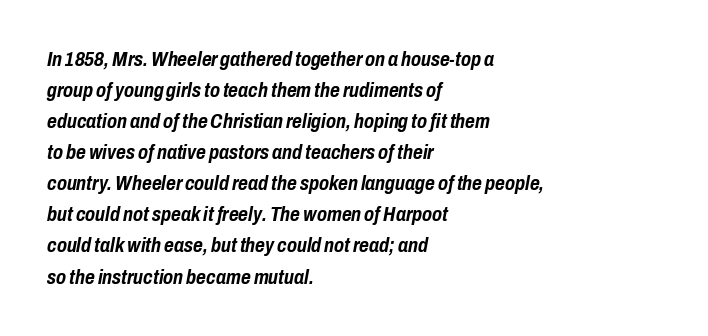
Q: Is the text bold? A: Yes.
Q: Is the text italic (slanted)? A: Yes, it leans right by about 10 degrees.
Q: Is the text underlined? A: No.
Q: How is the paragraph aligned? A: Left-aligned.
Q: Is the spacing between letters normal or unusually wide? A: Normal.
Q: Is the spacing between lines tight, normal or loose? A: Normal.
